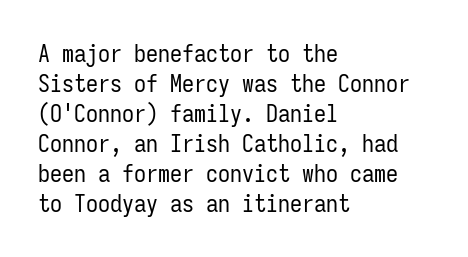
{"italic": "no", "bold": "no", "underline": "no", "align": "left", "line_spacing": "normal", "line_spacing_ratio": 1.25, "letter_spacing": "normal", "letter_spacing_em": 0.0, "glyph_px": 24}
